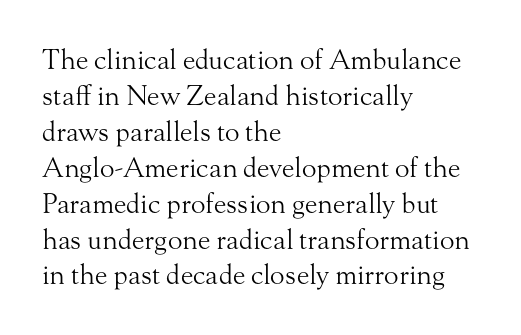
The image shows 27 px text type, upright; set left-aligned, normal line spacing (1.33x), normal letter spacing, not underlined.
